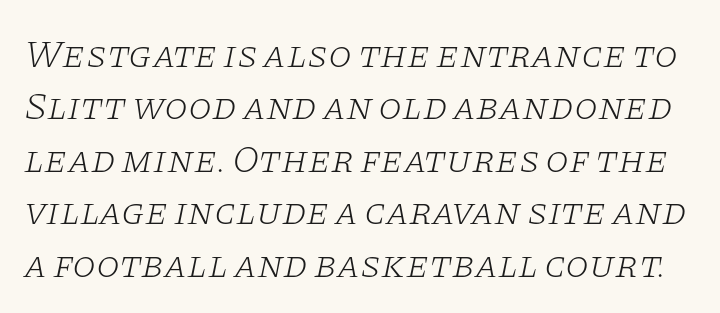
In terms of leading, this rendering sits right in the middle. The specimen omits any rule beneath the text block's lines. Examine the stroke ends and you'll spot serifs. These lines were composed using italics.
